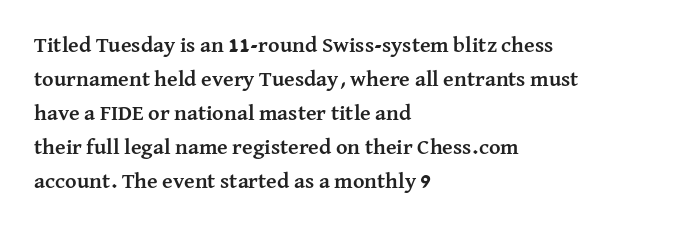
The image shows 22 px bold type, upright; set left-aligned, normal line spacing (1.54x), normal letter spacing, not underlined.
